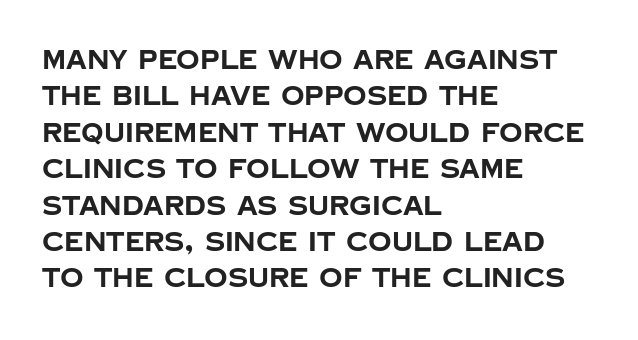
Q: Is the text bold? A: Yes.
Q: Is the text italic (slanted)? A: No, it is upright.
Q: Is the text underlined? A: No.
Q: How is the paragraph aligned? A: Left-aligned.
Q: Is the spacing between letters normal or unusually wide? A: Normal.
Q: Is the spacing between lines tight, normal or loose? A: Normal.
